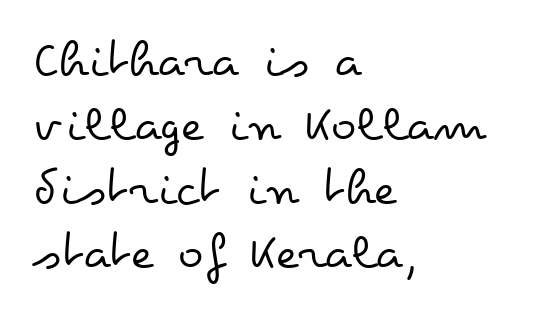
The image shows 53 px regular-weight, wide type, upright; set left-aligned, line spacing 1.21x, normal letter spacing, not underlined; low stroke contrast and a small x-height.
